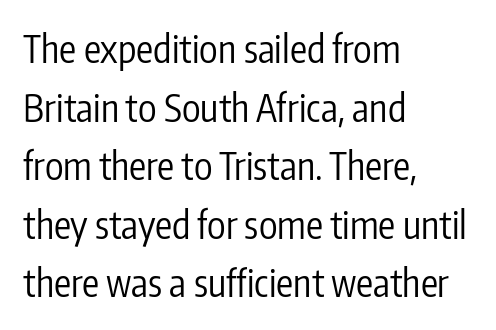
The image shows 38 px regular-weight, condensed sans-serif type, upright; set left-aligned, normal line spacing (1.54x), normal letter spacing, not underlined; low stroke contrast and a medium x-height.
